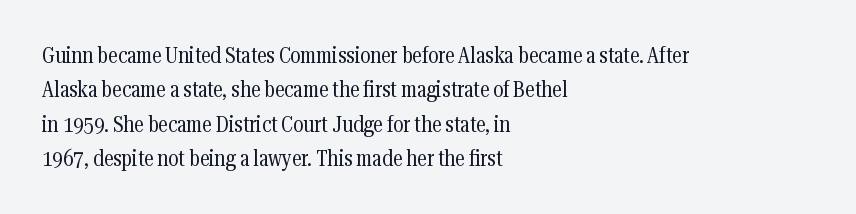
{"italic": "no", "bold": "no", "underline": "no", "align": "left", "line_spacing": "normal", "line_spacing_ratio": 1.56, "letter_spacing": "normal", "letter_spacing_em": 0.0, "glyph_px": 22}
